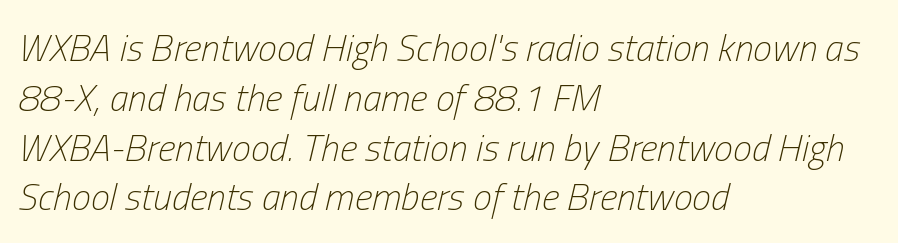
Q: Is the text bold? A: No.
Q: Is the text italic (slanted)? A: Yes, it leans right by about 13 degrees.
Q: Is the text underlined? A: No.
Q: How is the paragraph aligned? A: Left-aligned.
Q: Is the spacing between letters normal or unusually wide? A: Normal.
Q: Is the spacing between lines tight, normal or loose? A: Normal.
Q: Width (condensed, normal, or wide)? A: Condensed.
Q: Stroke contrast? A: Low.
Q: x-height? A: Medium.
Q: Monospaced? A: No.
